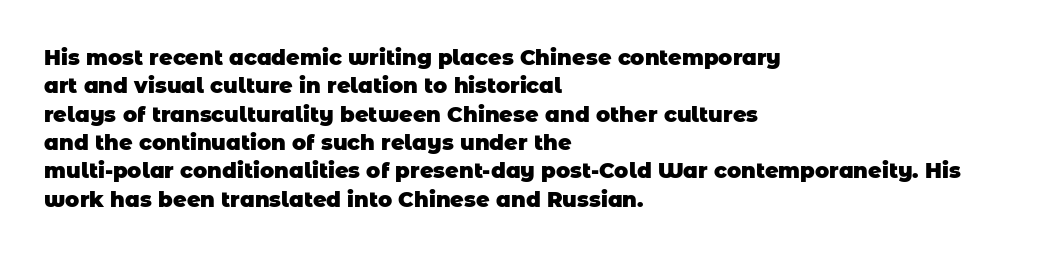
The image shows 21 px bold type; set left-aligned, normal line spacing (1.35x), normal letter spacing, not underlined.
